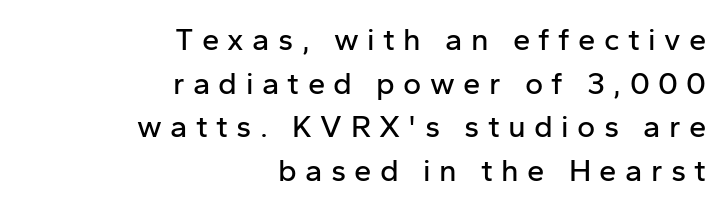
The image shows 31 px sans-serif type, upright; set right-aligned, normal line spacing (1.41x), unusually wide letter spacing (+0.27 em), not underlined; low stroke contrast and a medium x-height.
